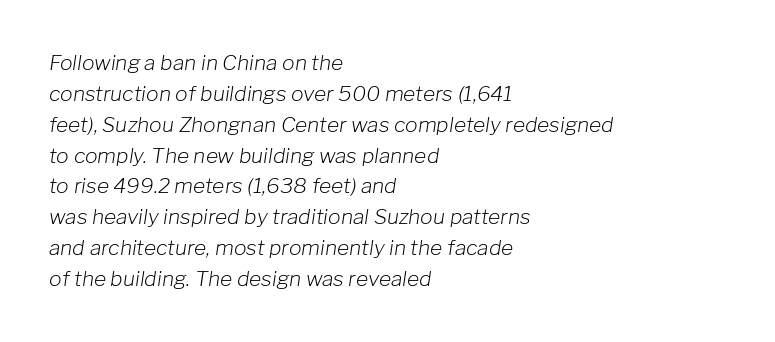
The image shows 21 px text type, italic (leaning right); set left-aligned, normal line spacing (1.47x), normal letter spacing, not underlined.
